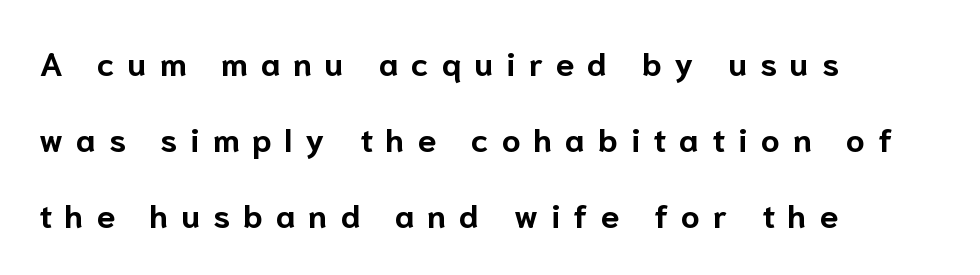
The image shows 33 px bold sans-serif type, upright; set left-aligned, loose line spacing (2.31x), unusually wide letter spacing (+0.4 em), not underlined; low stroke contrast and a medium x-height.
